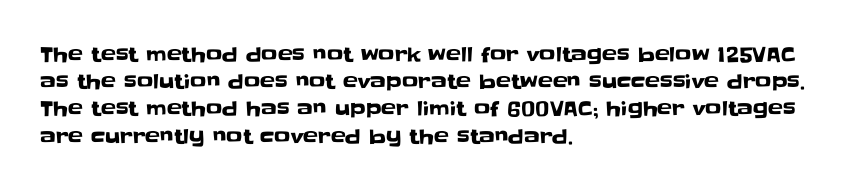
The image shows 20 px text type, upright; set left-aligned, normal line spacing (1.36x), normal letter spacing, not underlined.
